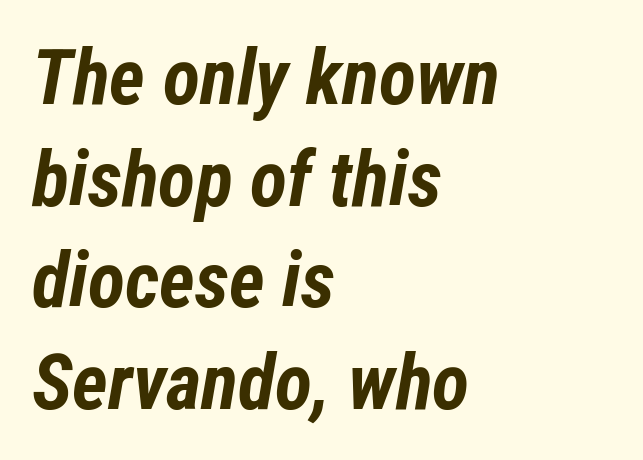
Q: Is the text bold? A: Yes.
Q: Is the text italic (slanted)? A: Yes, it leans right by about 12 degrees.
Q: Is the text underlined? A: No.
Q: How is the paragraph aligned? A: Left-aligned.
Q: Is the spacing between letters normal or unusually wide? A: Normal.
Q: Is the spacing between lines tight, normal or loose? A: Normal.
Q: Width (condensed, normal, or wide)? A: Condensed.
Q: Stroke contrast? A: Low.
Q: x-height? A: Medium.
Q: Monospaced? A: No.
